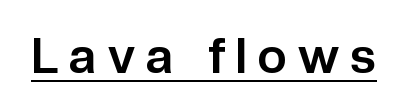
The image shows 49 px bold sans-serif type, upright; set unusually wide letter spacing (+0.23 em), underlined; low stroke contrast and a medium x-height.
